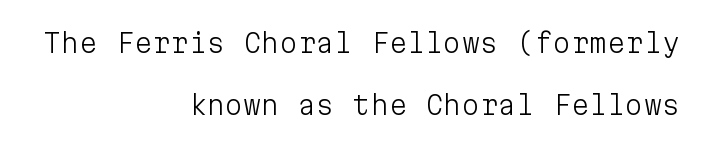
{"italic": "no", "bold": "no", "underline": "no", "align": "right", "line_spacing": "loose", "line_spacing_ratio": 2.37, "letter_spacing": "normal", "letter_spacing_em": 0.0, "glyph_px": 26}
